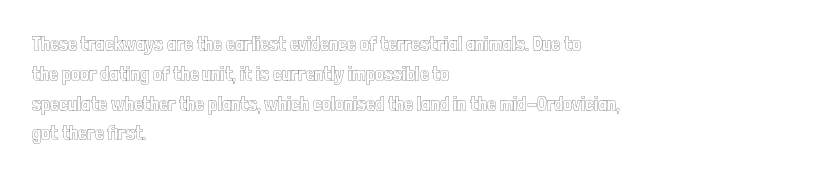
{"italic": "no", "underline": "no", "align": "left", "line_spacing": "normal", "line_spacing_ratio": 1.49, "letter_spacing": "normal", "letter_spacing_em": 0.0, "glyph_px": 20}
